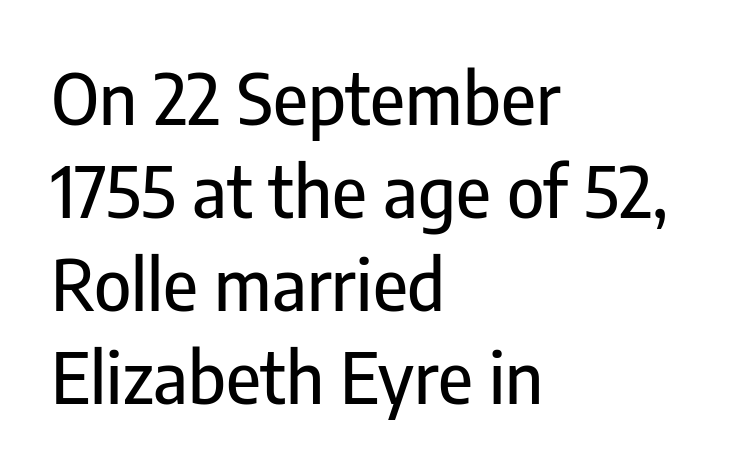
The image shows 71 px condensed sans-serif type, upright; set left-aligned, normal line spacing (1.31x), normal letter spacing, not underlined; low stroke contrast and a medium x-height.
